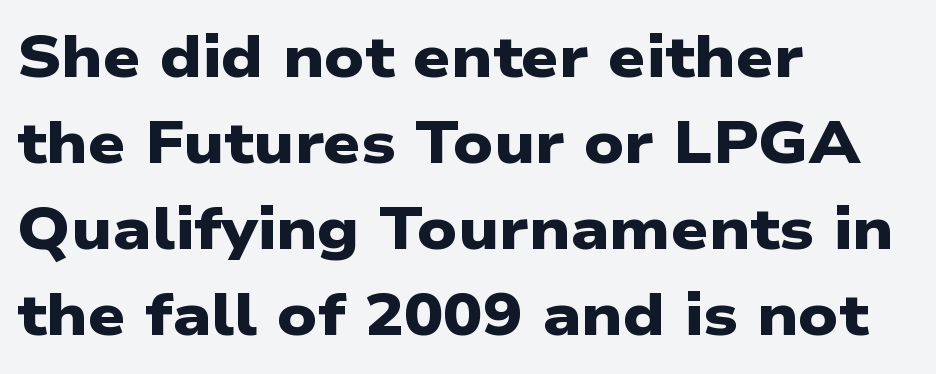
The image shows 59 px heavy, wide sans-serif type; set left-aligned, normal line spacing (1.46x), normal letter spacing, not underlined; low stroke contrast and a medium x-height.
